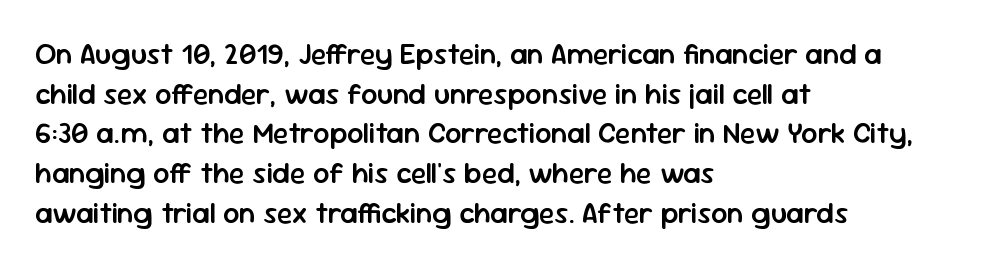
The type sits square on the baseline with zero lean. This sample is left-justified, so line endings fall wherever the words run out. Think of a printed novel: that variable character pitch is what you see here. Typographic density is moderately raised because the face is semibold. The zone under the glyphs is completely vacant.
